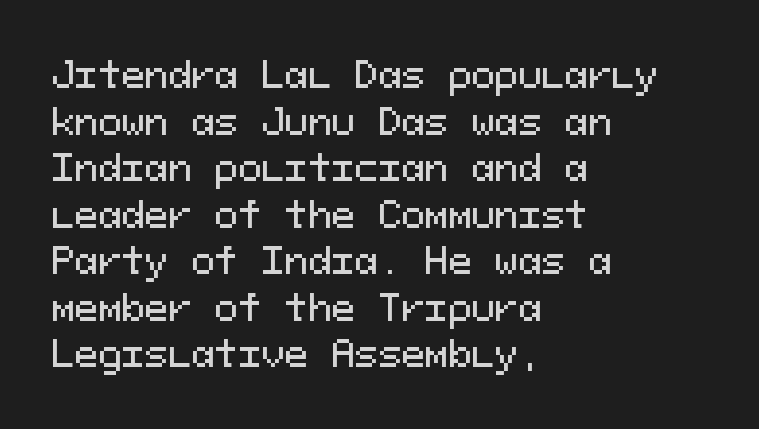
Q: Is the text italic (slanted)? A: No, it is upright.
Q: Is the typeface a serif or a sans-serif typeface? A: Sans-serif.
Q: Is the text underlined? A: No.
Q: How is the paragraph aligned? A: Left-aligned.
Q: Is the spacing between letters normal or unusually wide? A: Normal.
Q: Is the spacing between lines tight, normal or loose? A: Normal.
Q: Width (condensed, normal, or wide)? A: Normal.
Q: Stroke contrast? A: Medium.
Q: x-height? A: Medium.
Q: Monospaced? A: Yes.
